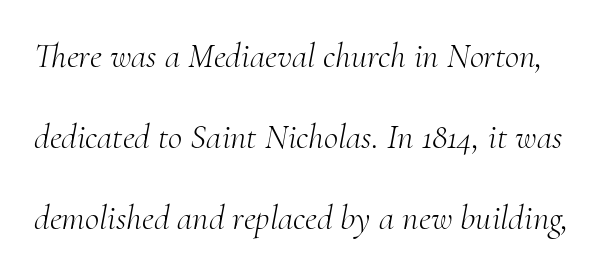
{"serif": "yes", "italic": "yes", "lean": "right", "slant_degrees": 10, "bold": "no", "weight": "light", "width": "normal", "stroke_contrast": "medium", "x_height": "small", "monospaced": "no", "underline": "no", "line_spacing": "loose", "line_spacing_ratio": 2.32, "letter_spacing": "normal", "letter_spacing_em": 0.0, "glyph_px": 35}
